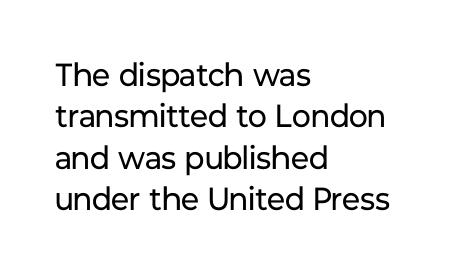
If you drew a ruler down the left edge, every line would touch it. Summary of weight: not heavy and not bold. The space beneath each line is pristine and unruled. Think of a printed novel: that variable character pitch is what you see here. Interline gaps are of average width in this sample.
